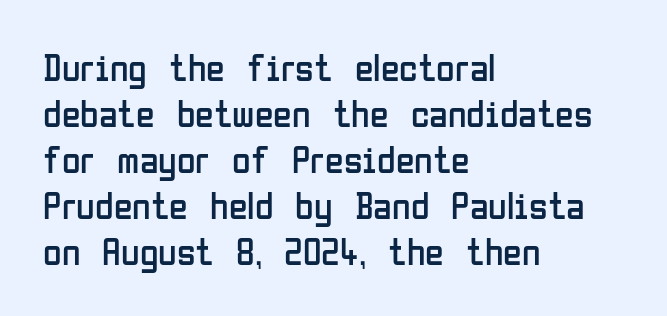
{"serif": "no", "italic": "no", "bold": "no", "weight": "regular", "width": "condensed", "stroke_contrast": "low", "x_height": "medium", "monospaced": "no", "underline": "no", "align": "left", "line_spacing_ratio": 1.21, "letter_spacing": "normal", "letter_spacing_em": 0.0, "glyph_px": 38}
